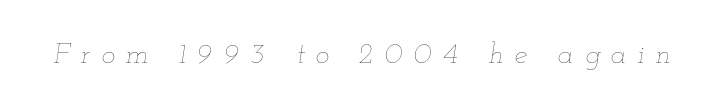
The image shows 29 px thin, wide type, italic (leaning right); set unusually wide letter spacing (+0.38 em), not underlined; low stroke contrast and a small x-height.
